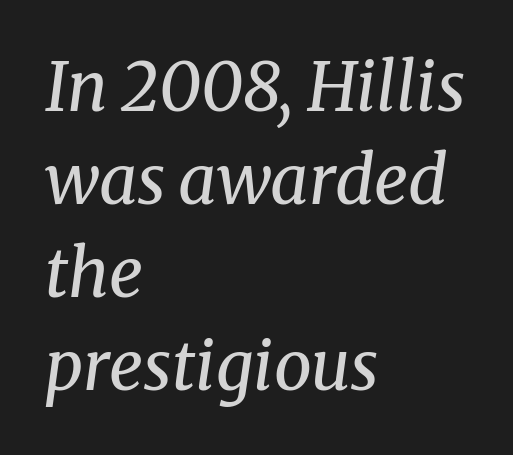
The image shows 67 px regular-weight serif type, italic (leaning right); set left-aligned, normal line spacing (1.39x), normal letter spacing, not underlined; medium stroke contrast and a medium x-height.
